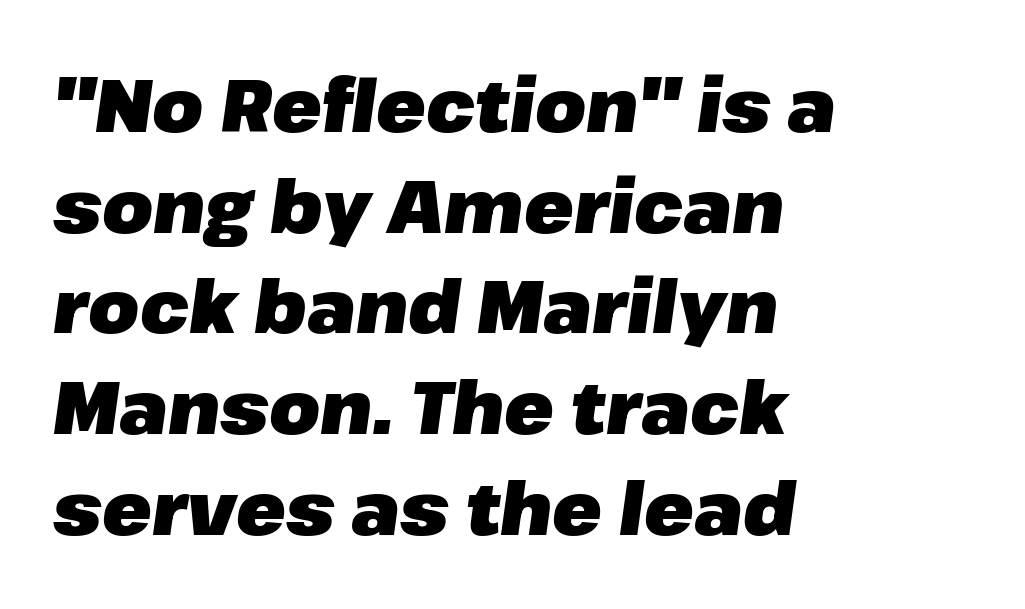
Q: Is the text bold? A: Yes.
Q: Is the text italic (slanted)? A: Yes, it leans right by about 8 degrees.
Q: Is the text underlined? A: No.
Q: How is the paragraph aligned? A: Left-aligned.
Q: Is the spacing between letters normal or unusually wide? A: Normal.
Q: Is the spacing between lines tight, normal or loose? A: Normal.
Q: Width (condensed, normal, or wide)? A: Normal.
Q: Stroke contrast? A: Low.
Q: x-height? A: Medium.
Q: Monospaced? A: No.
